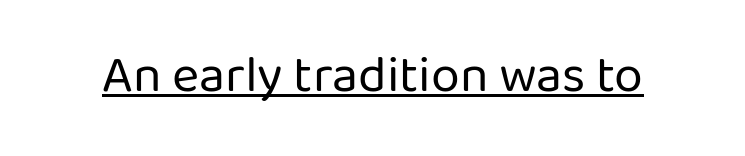
{"serif": "no", "italic": "no", "bold": "no", "weight": "regular", "width": "normal", "stroke_contrast": "low", "x_height": "medium", "monospaced": "no", "underline": "yes", "letter_spacing": "normal", "letter_spacing_em": 0.0, "glyph_px": 52}
